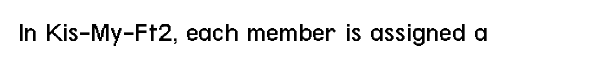
These lines are composed in type without serifs. Type without underlining. The letters advance in unequal steps, a hallmark of proportional type. Words appear dense and cohesive because spacing is normal.
